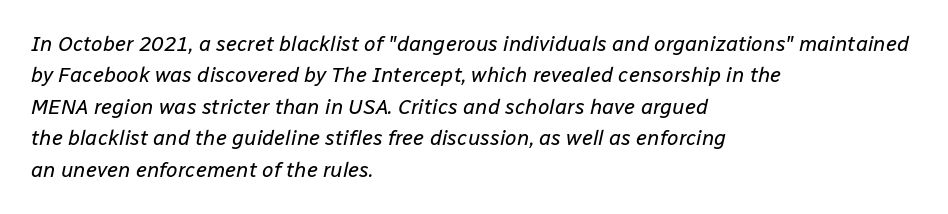
Casual observation: everything's shoved over to the left. Caption: face not bold, strokes unweighted. Underline: absent. The letters are slanted; this is an italic face.
